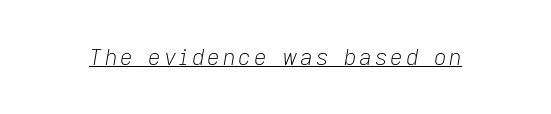
{"italic": "yes", "lean": "right", "slant_degrees": 9, "bold": "no", "underline": "yes", "glyph_px": 22}
